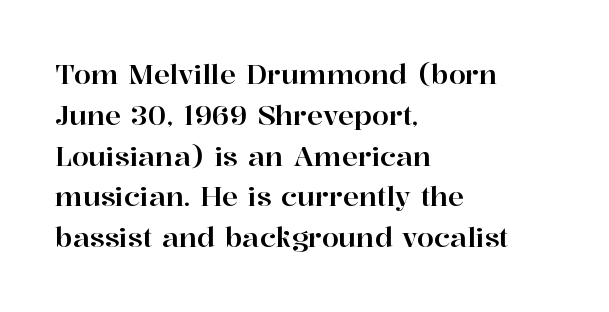
Q: Is the text italic (slanted)? A: No, it is upright.
Q: Is the text underlined? A: No.
Q: How is the paragraph aligned? A: Left-aligned.
Q: Is the spacing between letters normal or unusually wide? A: Normal.
Q: Is the spacing between lines tight, normal or loose? A: Normal.
